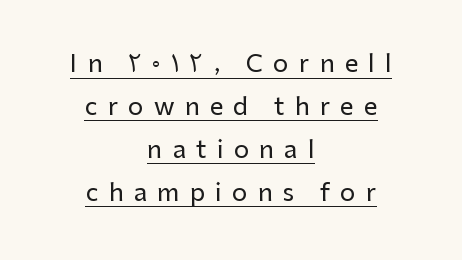
{"italic": "no", "underline": "yes", "align": "center", "line_spacing_ratio": 1.79, "letter_spacing": "wide", "letter_spacing_em": 0.43, "glyph_px": 24}
